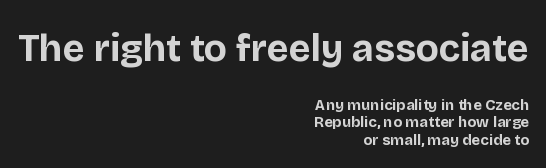
{"serif": "no", "italic": "no", "bold": "yes", "weight": "bold", "width": "normal", "stroke_contrast": "low", "x_height": "large", "monospaced": "no", "underline": "no", "align": "right", "line_spacing_ratio": 1.17, "letter_spacing": "normal", "letter_spacing_em": 0.0, "larger_block": "first", "size_ratio": 2.53, "glyph_px": 38}
